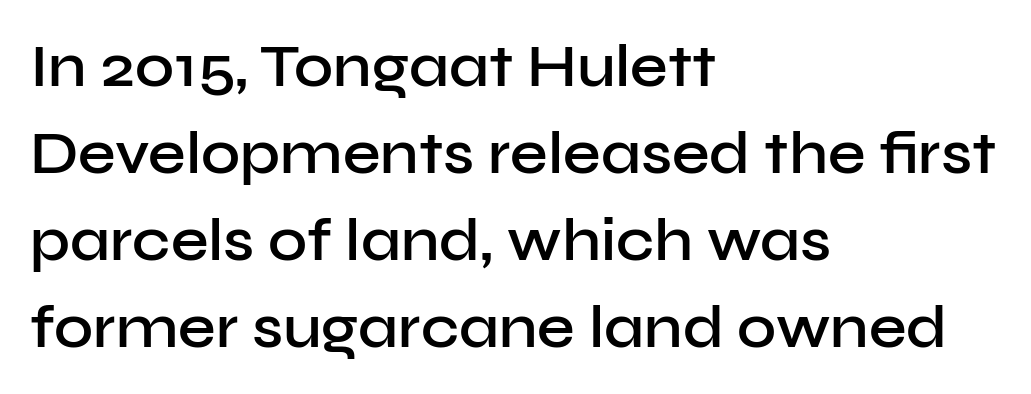
{"serif": "no", "italic": "no", "bold": "semi", "weight": "semibold", "width": "normal", "stroke_contrast": "low", "x_height": "medium", "monospaced": "no", "underline": "no", "align": "left", "line_spacing": "normal", "line_spacing_ratio": 1.45, "letter_spacing": "normal", "letter_spacing_em": 0.0, "glyph_px": 60}
